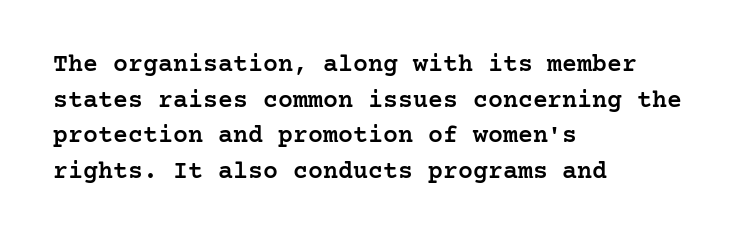
The vertical gap from one line to the next is medium. Which margin do the lines hug? The left one — the right edge is uneven. If you drew a line through each stem, it would be perfectly vertical. Has an underline been added? It has not.
